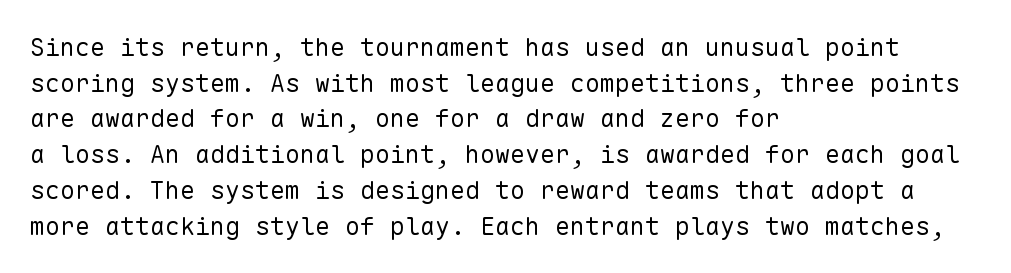
Q: Is the text bold? A: No.
Q: Is the text italic (slanted)? A: No, it is upright.
Q: Is the text underlined? A: No.
Q: How is the paragraph aligned? A: Left-aligned.
Q: Is the spacing between letters normal or unusually wide? A: Normal.
Q: Is the spacing between lines tight, normal or loose? A: Normal.
